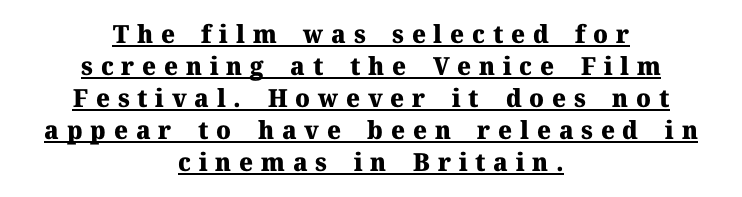
{"italic": "no", "bold": "yes", "underline": "yes", "align": "center", "line_spacing": "normal", "line_spacing_ratio": 1.28, "letter_spacing": "wide", "letter_spacing_em": 0.31, "glyph_px": 25}
